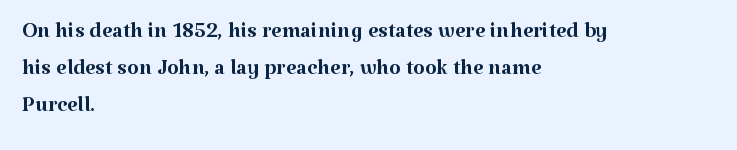
The image shows 30 px regular-weight serif type, upright; set left-aligned, line spacing 1.24x, normal letter spacing, not underlined; medium stroke contrast and a medium x-height.
